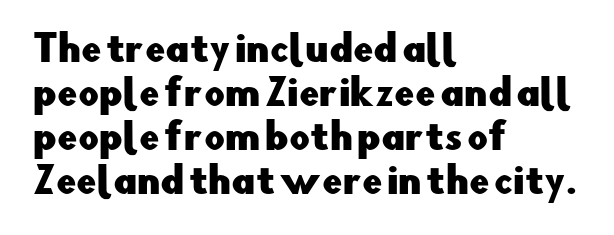
{"serif": "no", "italic": "no", "width": "normal", "stroke_contrast": "low", "x_height": "small", "monospaced": "no", "underline": "no", "align": "left", "line_spacing_ratio": 1.22, "letter_spacing": "normal", "letter_spacing_em": 0.0, "glyph_px": 36}
